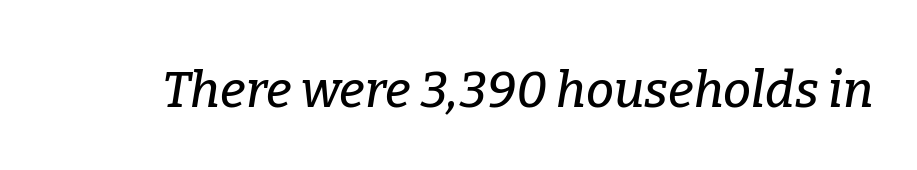
Q: Is the text italic (slanted)? A: Yes, it leans right by about 9 degrees.
Q: Is the typeface a serif or a sans-serif typeface? A: Serif.
Q: Is the text underlined? A: No.
Q: Is the spacing between letters normal or unusually wide? A: Normal.
Q: Width (condensed, normal, or wide)? A: Normal.
Q: Stroke contrast? A: Low.
Q: x-height? A: Medium.
Q: Monospaced? A: No.
